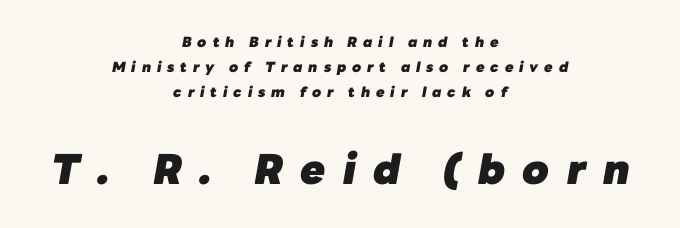
The image shows 41 px heavy type, italic (leaning right); set centered, line spacing 1.78x, unusually wide letter spacing (+0.42 em), not underlined; the second (bottom) block is 2.93x larger; low stroke contrast and a medium x-height.
